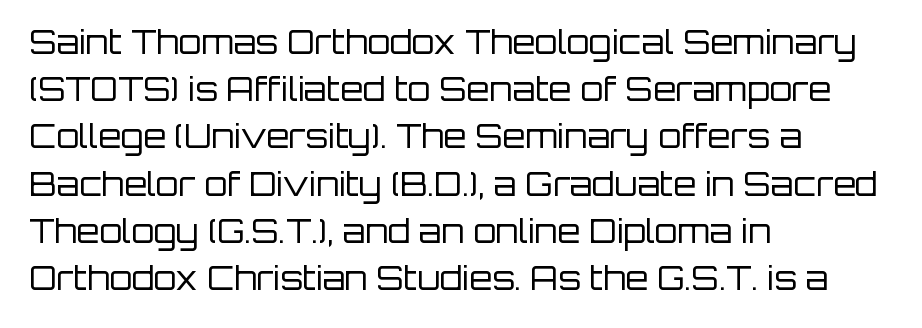
{"serif": "no", "italic": "no", "bold": "no", "weight": "regular", "width": "normal", "stroke_contrast": "low", "x_height": "large", "monospaced": "no", "underline": "no", "align": "left", "line_spacing": "normal", "line_spacing_ratio": 1.43, "letter_spacing": "normal", "letter_spacing_em": 0.0, "glyph_px": 33}
